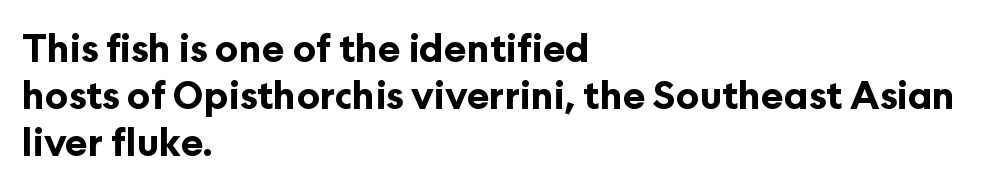
The image shows 38 px bold sans-serif type, upright; set left-aligned, line spacing 1.24x, normal letter spacing, not underlined; low stroke contrast and a medium x-height.
